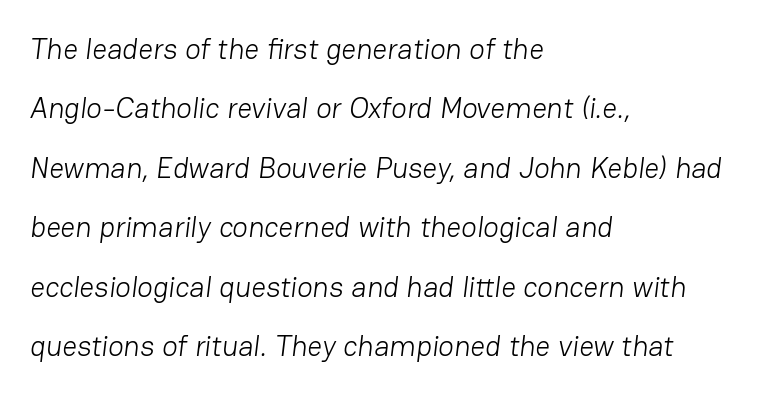
The image shows 29 px light sans-serif type; set left-aligned, loose line spacing (2.05x), normal letter spacing, not underlined; low stroke contrast and a medium x-height.
